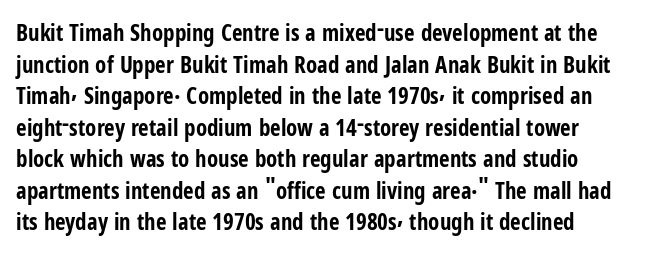
The image shows 23 px bold type, upright; set normal line spacing (1.37x), normal letter spacing, not underlined.
